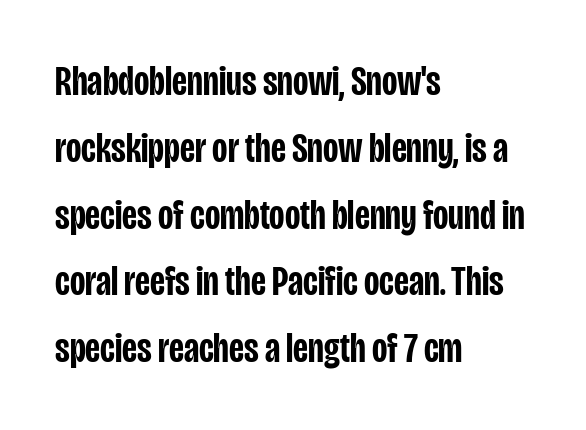
The image shows 42 px semibold, condensed sans-serif type, upright; set left-aligned, normal line spacing (1.59x), normal letter spacing, not underlined; low stroke contrast and a large x-height.
